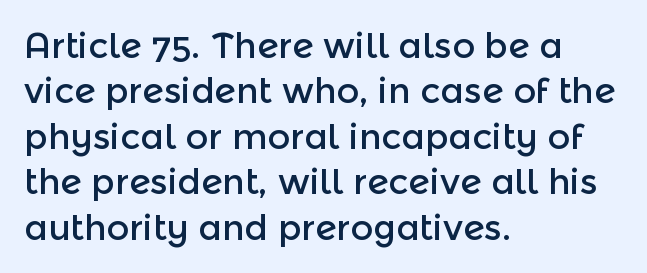
The image shows 35 px sans-serif type, upright; set left-aligned, normal line spacing (1.3x), normal letter spacing, not underlined; a medium x-height.
